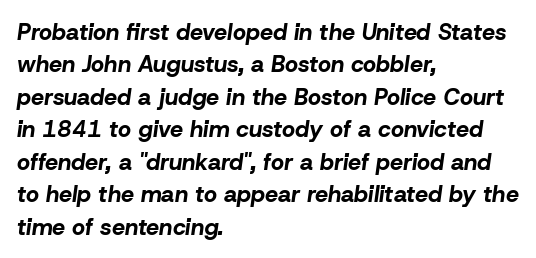
The image shows 23 px bold type, italic (leaning right); set left-aligned, normal line spacing (1.41x), normal letter spacing, not underlined.
